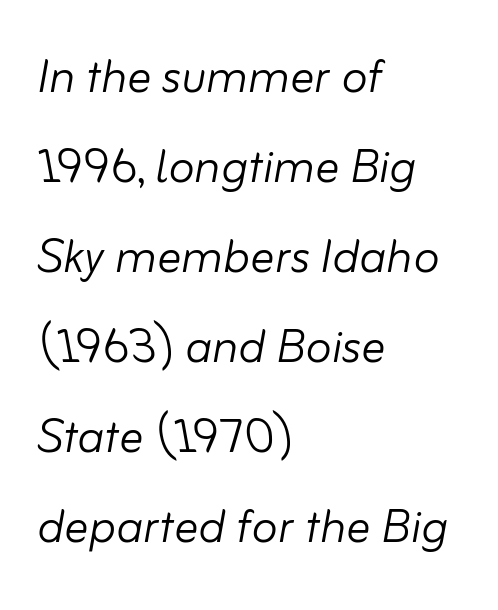
Q: Is the text bold? A: No.
Q: Is the text italic (slanted)? A: Yes, it leans right by about 10 degrees.
Q: Is the text underlined? A: No.
Q: How is the paragraph aligned? A: Left-aligned.
Q: Is the spacing between letters normal or unusually wide? A: Normal.
Q: Is the spacing between lines tight, normal or loose? A: Normal.
Q: Width (condensed, normal, or wide)? A: Normal.
Q: Stroke contrast? A: Low.
Q: x-height? A: Small.
Q: Monospaced? A: No.
